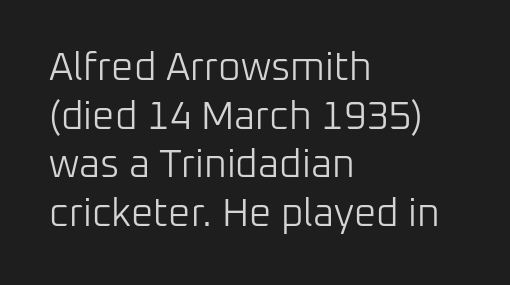
The type is set solid horizontally, with unmodified tracking. Designer's note — italics off, roman on. How would I describe the line gaps? Plain and ordinary. Any mark beneath the type? The region is blank. Do the characters align in a grid? No, the font is proportional.
